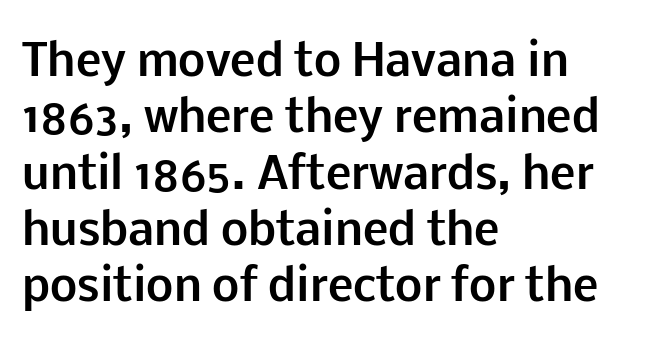
The font is running at its bold setting. A typesetter would label this face a sans. No italicization has been applied; the sample stays upright. Typeset ragged right — the left edge is the straight one. Spacing verdict: proportional, widths tailored to each character. Rule under the text: the space is simply empty.
